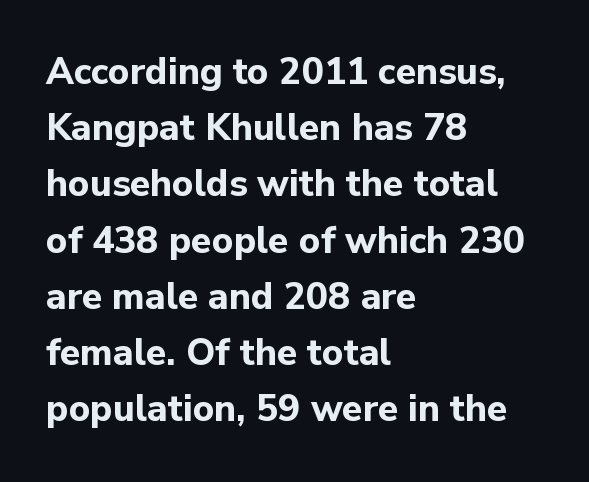
{"serif": "no", "italic": "no", "bold": "yes", "weight": "bold", "width": "normal", "stroke_contrast": "low", "x_height": "medium", "monospaced": "no", "underline": "no", "align": "left", "line_spacing": "normal", "line_spacing_ratio": 1.52, "letter_spacing": "normal", "letter_spacing_em": 0.0, "glyph_px": 37}
